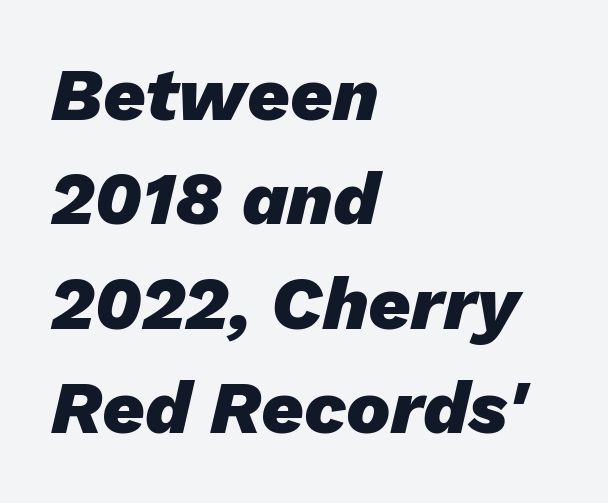
The image shows 74 px heavy type, italic (leaning right); set left-aligned, normal line spacing (1.41x), normal letter spacing, not underlined; low stroke contrast and a medium x-height.
